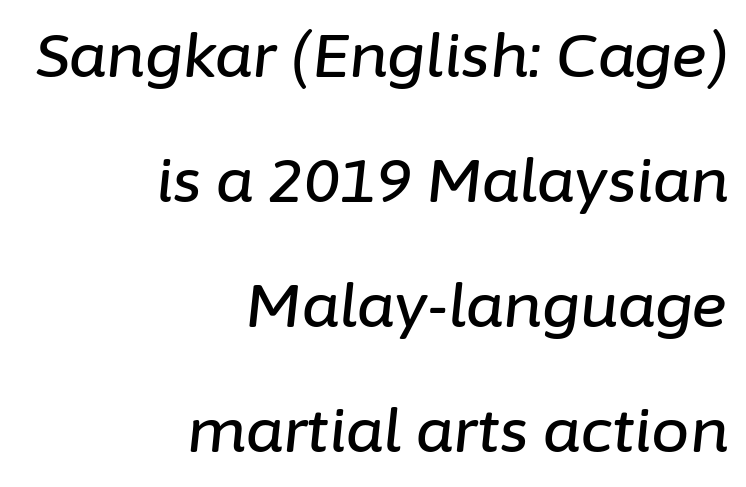
{"italic": "yes", "lean": "right", "slant_degrees": 6, "width": "normal", "stroke_contrast": "low", "x_height": "medium", "monospaced": "no", "underline": "no", "align": "right", "line_spacing": "loose", "line_spacing_ratio": 2.05, "letter_spacing": "normal", "letter_spacing_em": 0.0, "glyph_px": 61}
